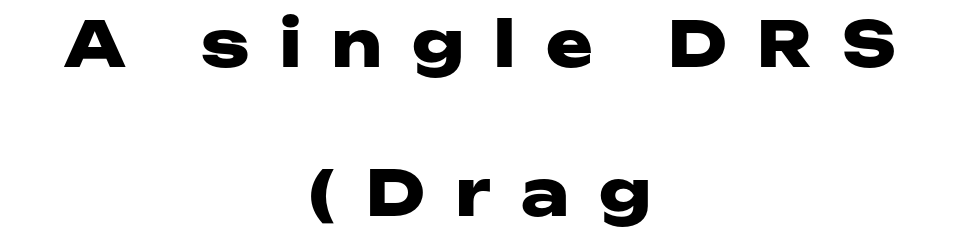
Q: Is the text bold? A: Yes.
Q: Is the text italic (slanted)? A: No, it is upright.
Q: Is the typeface a serif or a sans-serif typeface? A: Sans-serif.
Q: Is the text underlined? A: No.
Q: How is the paragraph aligned? A: Centered.
Q: Is the spacing between letters normal or unusually wide? A: Unusually wide.
Q: Is the spacing between lines tight, normal or loose? A: Loose.
Q: Width (condensed, normal, or wide)? A: Wide.
Q: Stroke contrast? A: Low.
Q: x-height? A: Medium.
Q: Monospaced? A: No.
